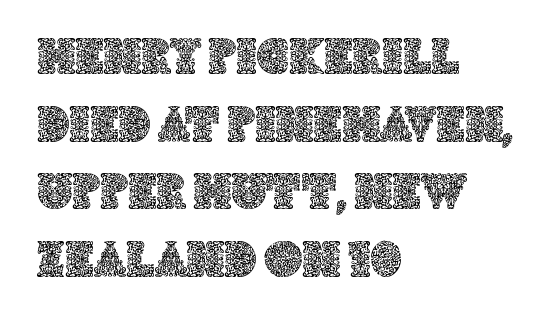
Character widths vary here, with narrow letters taking less room than wide ones. The font's upright variant was chosen for this text. Nothing unusual about the tracking: characters are spaced as the font intends. Has an underline been added? It has not.
